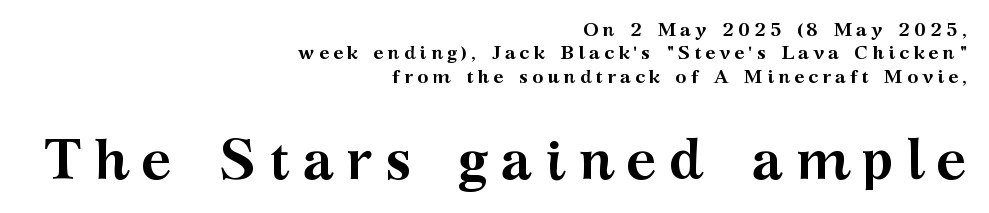
Notice how the passage keeps a crisp vertical edge on the right only. Heavy, bold letterforms. The zone under the glyphs is completely vacant. Note the varied advance widths — an 'i' is clearly narrower than an 'm'.
